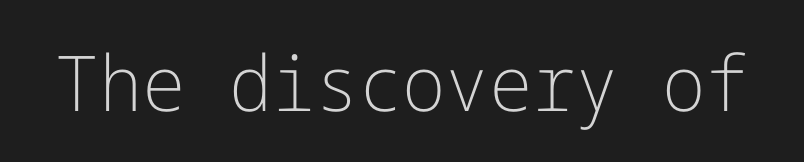
{"serif": "no", "italic": "no", "bold": "no", "weight": "light", "width": "normal", "stroke_contrast": "low", "x_height": "medium", "underline": "no", "letter_spacing": "normal", "letter_spacing_em": 0.0, "glyph_px": 77}
